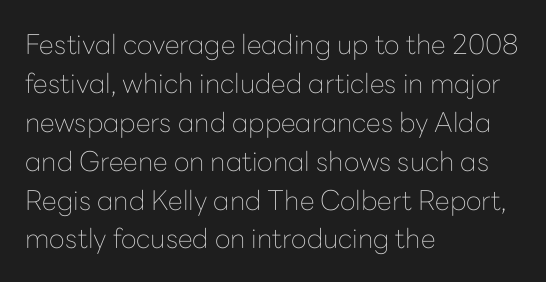
Nothing heavy about these letters — not bold at all. The block of text has a typical density, with ordinary space between rows. Posture: straight, roman, zero tilt. Quick note: underline off. The letterforms sit shoulder to shoulder at normal distance.
